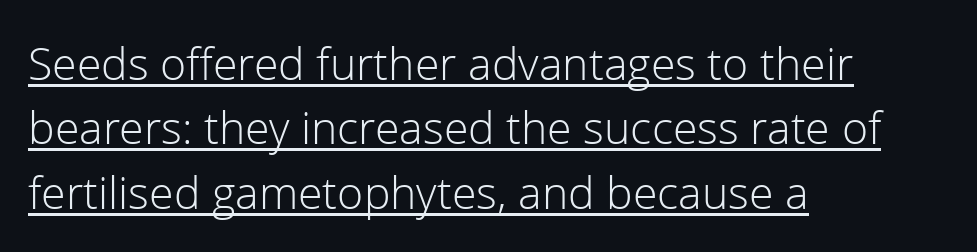
{"serif": "no", "italic": "no", "bold": "no", "weight": "light", "width": "normal", "stroke_contrast": "low", "x_height": "medium", "monospaced": "no", "underline": "yes", "align": "left", "line_spacing": "normal", "line_spacing_ratio": 1.34, "letter_spacing": "normal", "letter_spacing_em": 0.0, "glyph_px": 48}
